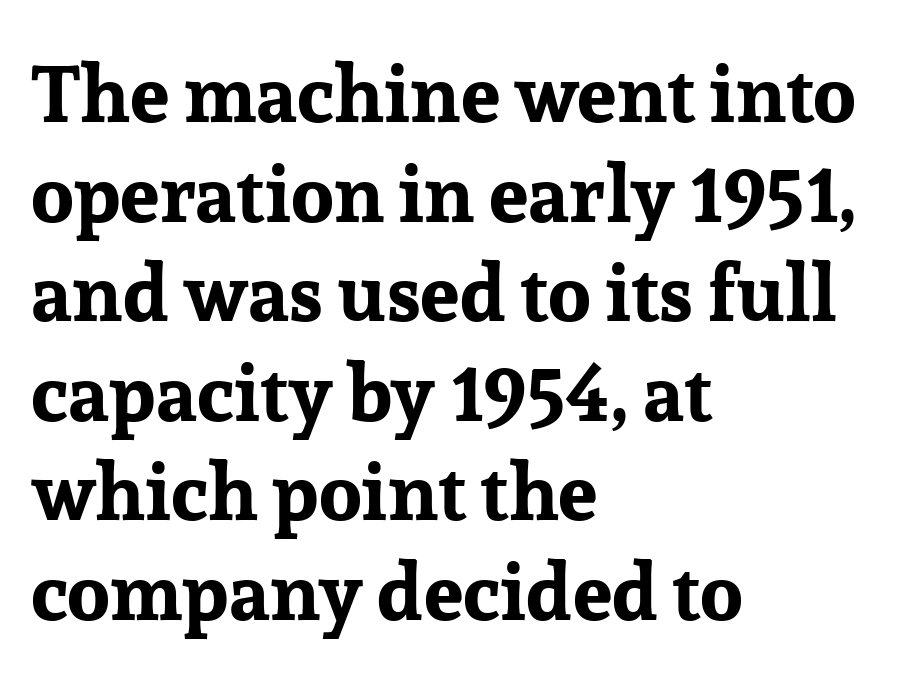
Q: Is the text bold? A: Yes.
Q: Is the text italic (slanted)? A: No, it is upright.
Q: Is the typeface a serif or a sans-serif typeface? A: Serif.
Q: Is the text underlined? A: No.
Q: How is the paragraph aligned? A: Left-aligned.
Q: Is the spacing between letters normal or unusually wide? A: Normal.
Q: Is the spacing between lines tight, normal or loose? A: Normal.
Q: Width (condensed, normal, or wide)? A: Normal.
Q: Stroke contrast? A: Low.
Q: x-height? A: Medium.
Q: Monospaced? A: No.
